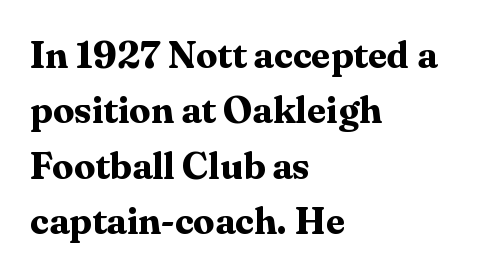
Q: Is the text bold? A: Yes.
Q: Is the text italic (slanted)? A: No, it is upright.
Q: Is the typeface a serif or a sans-serif typeface? A: Serif.
Q: Is the text underlined? A: No.
Q: How is the paragraph aligned? A: Left-aligned.
Q: Is the spacing between letters normal or unusually wide? A: Normal.
Q: Is the spacing between lines tight, normal or loose? A: Normal.
Q: Width (condensed, normal, or wide)? A: Normal.
Q: Stroke contrast? A: Medium.
Q: x-height? A: Medium.
Q: Monospaced? A: No.
